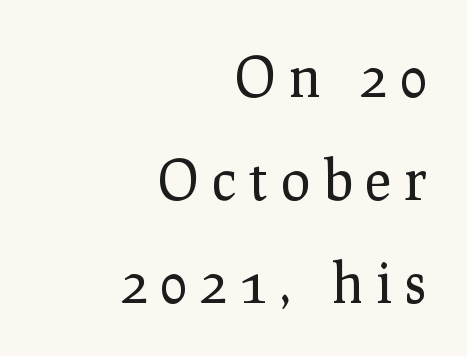
{"serif": "yes", "italic": "no", "bold": "no", "weight": "regular", "width": "normal", "stroke_contrast": "low", "x_height": "medium", "monospaced": "no", "underline": "no", "align": "right", "line_spacing_ratio": 1.87, "letter_spacing": "wide", "letter_spacing_em": 0.24, "glyph_px": 55}
